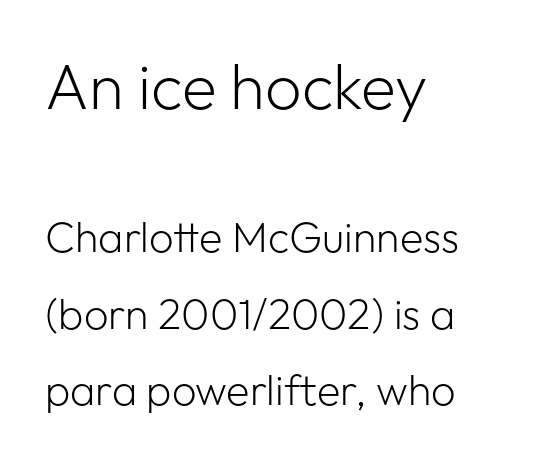
{"serif": "no", "italic": "no", "bold": "no", "weight": "light", "width": "normal", "stroke_contrast": "low", "x_height": "medium", "monospaced": "no", "underline": "no", "align": "left", "line_spacing_ratio": 1.77, "letter_spacing": "normal", "letter_spacing_em": 0.0, "larger_block": "first", "size_ratio": 1.49, "glyph_px": 64}
